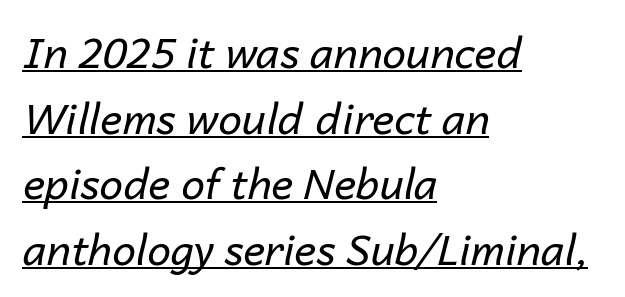
The image shows 42 px regular-weight type, italic (leaning right); set left-aligned, normal line spacing (1.56x), normal letter spacing, underlined; low stroke contrast and a medium x-height.
